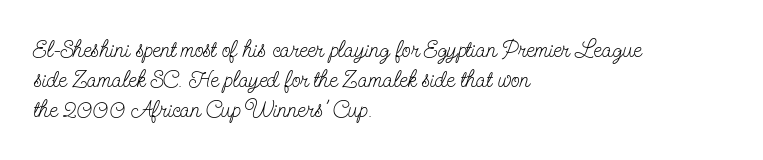
The lines are quadded left. The font sits on the lighter half of the weight spectrum, regular included. Tracking here is standard; glyphs follow each other at the usual distance. Rule under the text: the space is simply empty.
